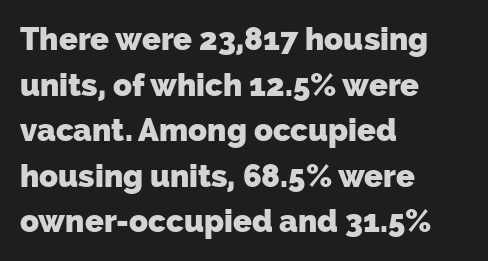
The image shows 31 px heavy sans-serif type; set left-aligned, normal line spacing (1.47x), normal letter spacing, not underlined; low stroke contrast and a medium x-height.
